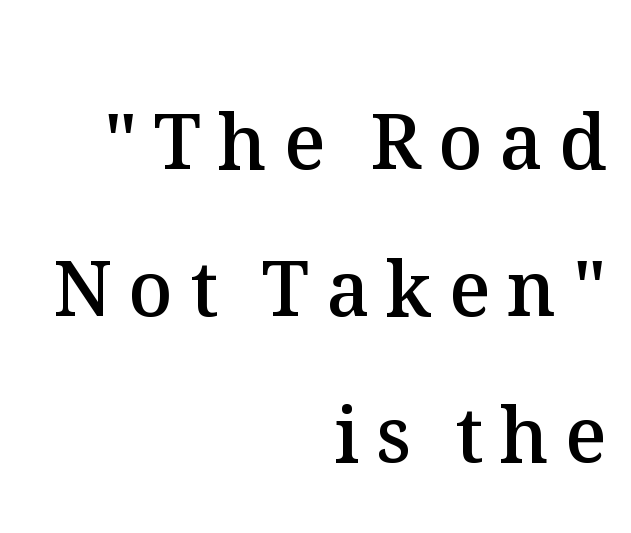
Every row of glyphs terminates at an identical x-position on the right. How would I describe the line gaps? Wide and relaxed. What weight is shown? A semibold, between regular and bold. Italic: no, the glyphs are upright roman. The horizontal fit of the characters is loose and conspicuously gappy. Varying glyph widths throughout — classic text-font behaviour.
